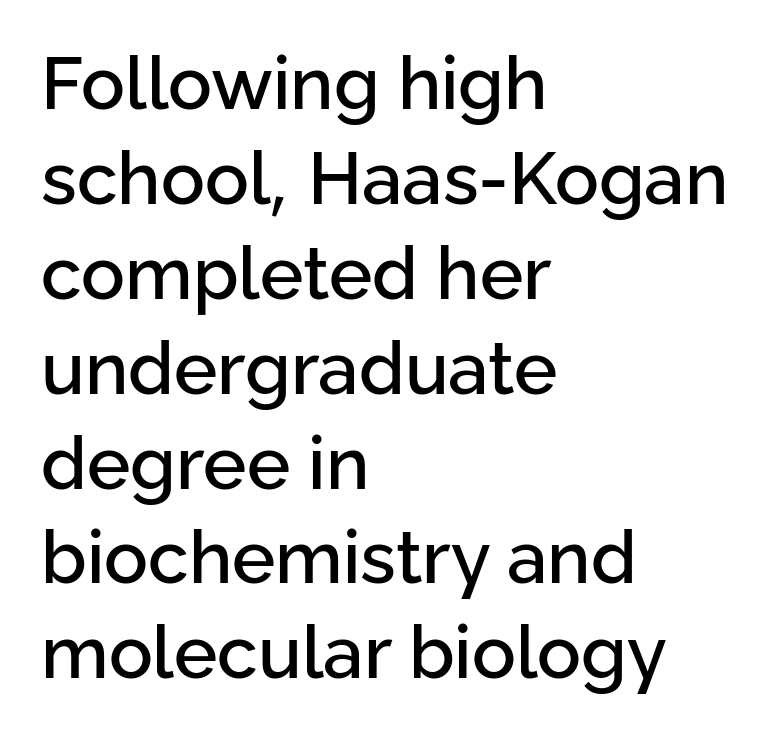
Check the space under the baseline: it is left empty. Every row of glyphs begins at an identical x-position on the left. The type is set solid horizontally, with unmodified tracking. These lines are rendered in a variable-pitch font. You can tell it's not italic because the verticals are truly vertical. Serif or sans? Sans — the stroke terminals are bare.
